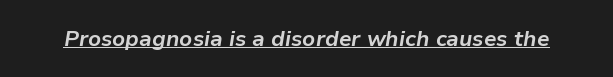
Does the lettering tilt? It does — this is italic. The type is set solid horizontally, with unmodified tracking. Decoration check: the copy is underlined. These words are printed bold, with thick strokes throughout.
